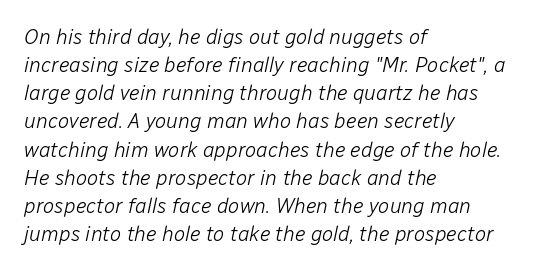
The image shows 21 px text type, italic (leaning right); set left-aligned, normal line spacing (1.34x), normal letter spacing, not underlined.
